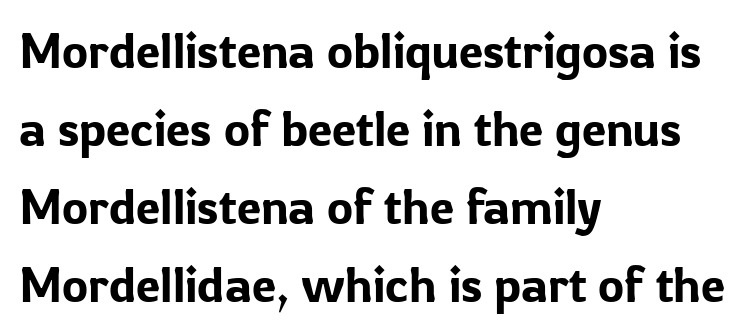
Q: Is the text italic (slanted)? A: No, it is upright.
Q: Is the typeface a serif or a sans-serif typeface? A: Sans-serif.
Q: Is the text underlined? A: No.
Q: How is the paragraph aligned? A: Left-aligned.
Q: Is the spacing between letters normal or unusually wide? A: Normal.
Q: Is the spacing between lines tight, normal or loose? A: Normal.
Q: Width (condensed, normal, or wide)? A: Normal.
Q: Stroke contrast? A: Low.
Q: x-height? A: Medium.
Q: Monospaced? A: No.
